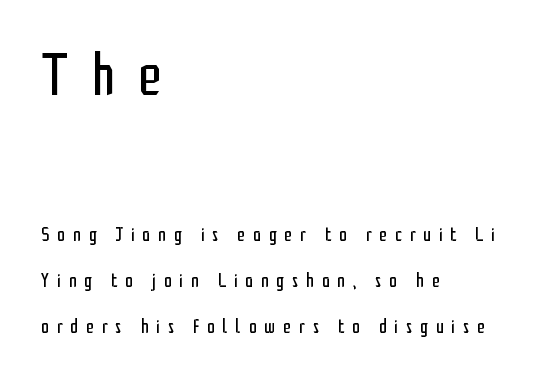
{"serif": "no", "italic": "no", "bold": "no", "weight": "regular", "width": "condensed", "stroke_contrast": "low", "x_height": "medium", "monospaced": "no", "underline": "no", "align": "left", "line_spacing": "loose", "line_spacing_ratio": 2.29, "letter_spacing": "wide", "letter_spacing_em": 0.39, "larger_block": "first", "size_ratio": 2.95, "glyph_px": 59}
